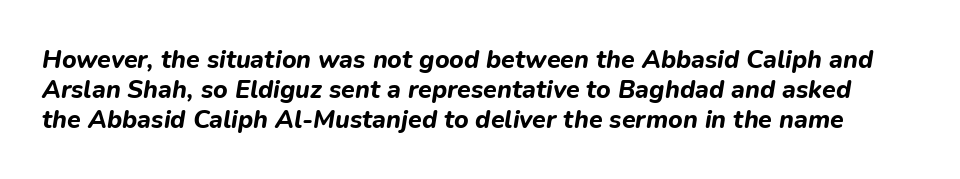
{"italic": "yes", "lean": "right", "slant_degrees": 9, "bold": "yes", "underline": "no", "line_spacing_ratio": 1.2, "letter_spacing": "normal", "letter_spacing_em": 0.0, "glyph_px": 25}
